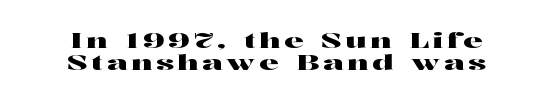
{"italic": "no", "underline": "no", "align": "center", "line_spacing": "tight", "line_spacing_ratio": 0.98, "glyph_px": 22}
